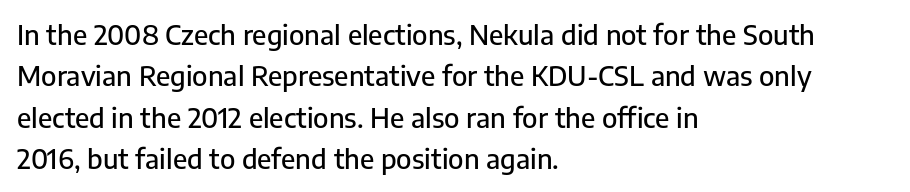
{"italic": "no", "underline": "no", "align": "left", "line_spacing": "normal", "line_spacing_ratio": 1.53, "letter_spacing": "normal", "letter_spacing_em": 0.0, "glyph_px": 27}
